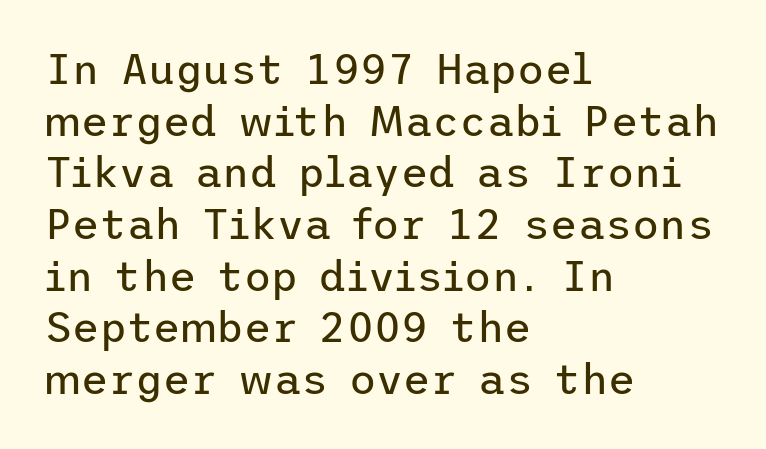
Q: Is the text bold? A: No.
Q: Is the text italic (slanted)? A: No, it is upright.
Q: Is the typeface a serif or a sans-serif typeface? A: Sans-serif.
Q: Is the text underlined? A: No.
Q: How is the paragraph aligned? A: Left-aligned.
Q: Is the spacing between letters normal or unusually wide? A: Normal.
Q: Width (condensed, normal, or wide)? A: Normal.
Q: Stroke contrast? A: Low.
Q: x-height? A: Medium.
